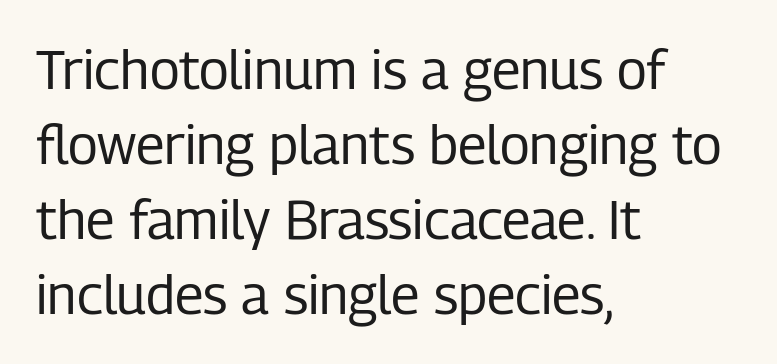
The passage shown is typed in a proportional face where columns would drift. Italic? Not at all — the glyphs are vertical. These lines stack with their left ends in a neat column. What kind of face is this? One without serifs — a sans. Between one letter and the next there's only the usual sliver of space. The designer left line spacing at the default.
